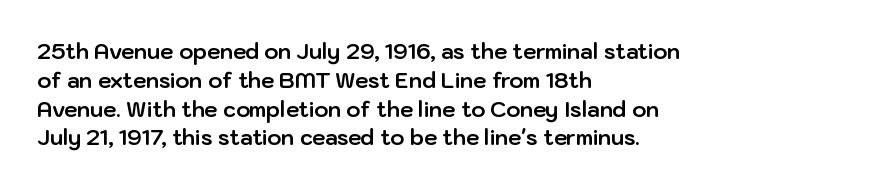
{"italic": "no", "bold": "yes", "underline": "no", "align": "left", "line_spacing": "normal", "line_spacing_ratio": 1.37, "letter_spacing": "normal", "letter_spacing_em": 0.0, "glyph_px": 21}
